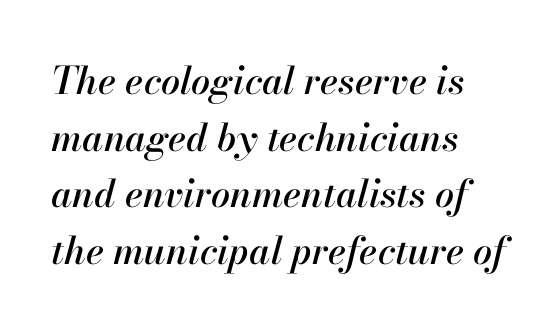
The image shows 38 px text type, italic (leaning right); set left-aligned, normal line spacing (1.49x), normal letter spacing, not underlined; high stroke contrast and a small x-height.
